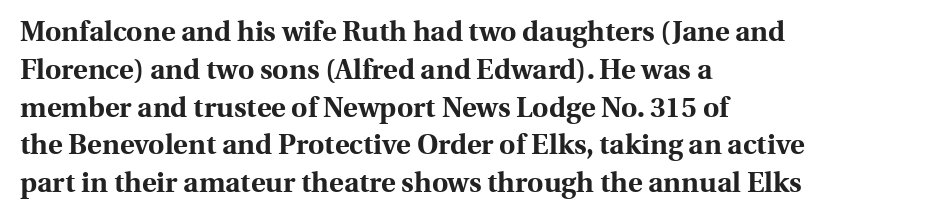
Q: Is the text bold? A: Yes.
Q: Is the text italic (slanted)? A: No, it is upright.
Q: Is the typeface a serif or a sans-serif typeface? A: Serif.
Q: Is the text underlined? A: No.
Q: How is the paragraph aligned? A: Left-aligned.
Q: Is the spacing between letters normal or unusually wide? A: Normal.
Q: Is the spacing between lines tight, normal or loose? A: Normal.
Q: Width (condensed, normal, or wide)? A: Normal.
Q: x-height? A: Medium.
Q: Monospaced? A: No.
